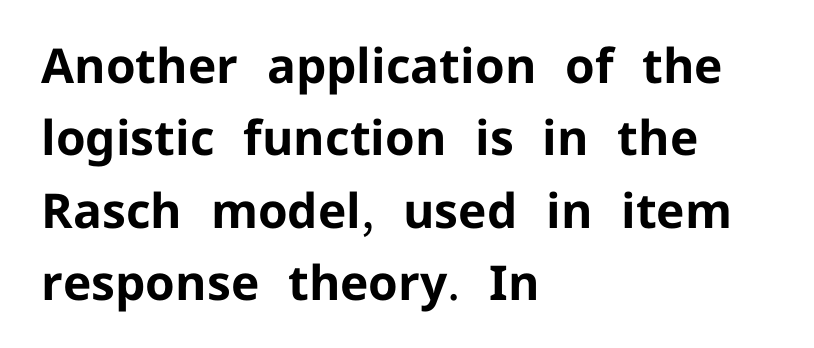
The image shows 48 px bold sans-serif type, upright; set left-aligned, normal line spacing (1.51x), normal letter spacing, not underlined; low stroke contrast and a medium x-height.
